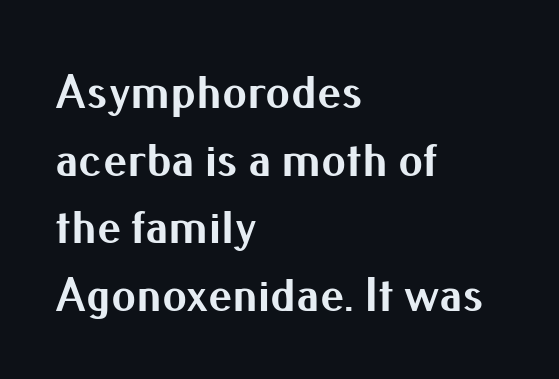
Glance below the letters and you will spot only blank space. You could call the tracking neutral — neither tight nor loose. Layout note: lines flush left. The axis of the letterforms is exactly vertical.
